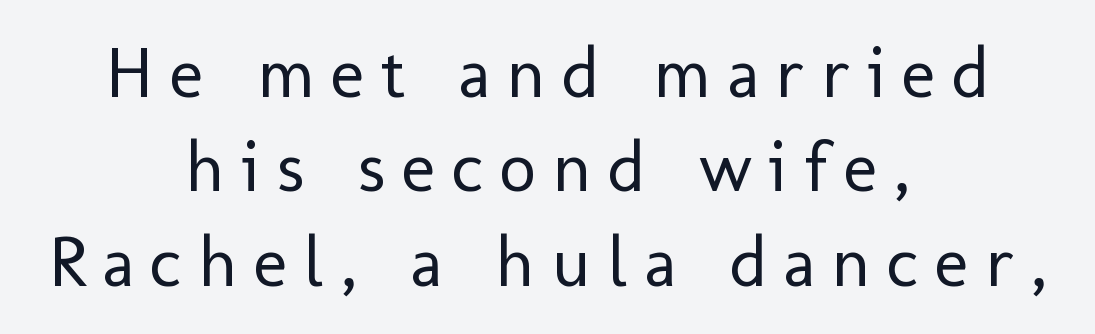
Q: Is the text bold? A: No.
Q: Is the text italic (slanted)? A: No, it is upright.
Q: Is the typeface a serif or a sans-serif typeface? A: Sans-serif.
Q: Is the text underlined? A: No.
Q: How is the paragraph aligned? A: Centered.
Q: Is the spacing between letters normal or unusually wide? A: Unusually wide.
Q: Is the spacing between lines tight, normal or loose? A: Normal.
Q: Width (condensed, normal, or wide)? A: Normal.
Q: Stroke contrast? A: Low.
Q: x-height? A: Medium.
Q: Monospaced? A: No.
